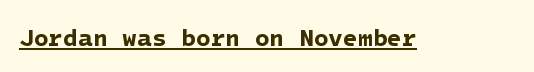
{"bold": "yes", "underline": "yes", "letter_spacing": "normal", "letter_spacing_em": 0.0, "glyph_px": 24}
